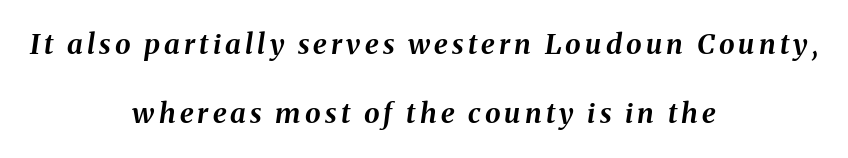
Where is the straight margin? There isn't one; the lines are centered. The rendering uses natural spacing where letterforms have individual widths. What weight is shown? A full bold with thick strokes. If you drew a line through each stem, it would be angled. One glance says open: line gaps are wider than usual.
